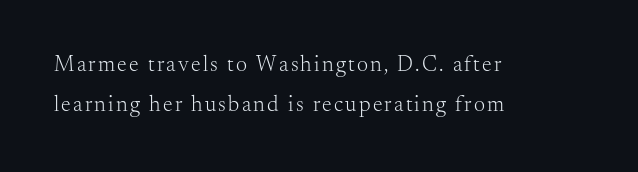
You can tell it's not italic because the verticals are truly vertical. Stem width sits at or under what a default text font uses. The rendering anchors every line to the left-hand side. The space directly below the letters is spotless.
